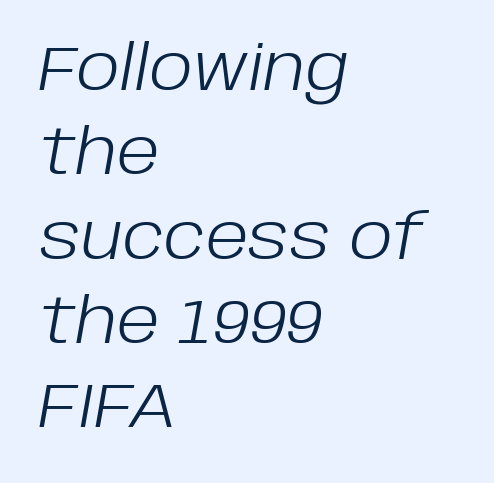
Leading: standard. Think of a printed novel: that variable character pitch is what you see here. Which margin do the lines hug? The left one — the right edge is uneven. Weight: regular or lighter. The glyphs look as if they've been sheared to an angle. Nobody touched the tracking dial on this one.
